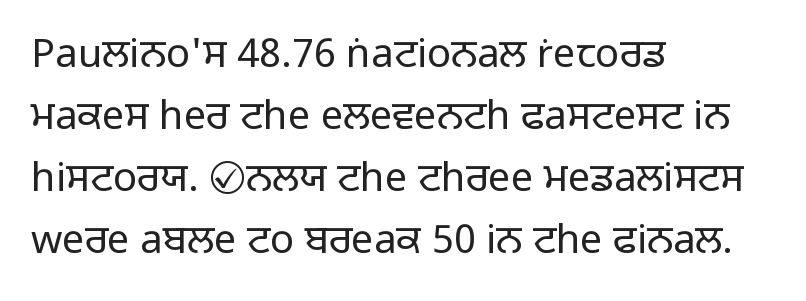
Q: Is the text bold? A: No.
Q: Is the text italic (slanted)? A: No, it is upright.
Q: Is the typeface a serif or a sans-serif typeface? A: Sans-serif.
Q: Is the text underlined? A: No.
Q: How is the paragraph aligned? A: Left-aligned.
Q: Is the spacing between letters normal or unusually wide? A: Normal.
Q: Is the spacing between lines tight, normal or loose? A: Normal.
Q: Width (condensed, normal, or wide)? A: Normal.
Q: Stroke contrast? A: Low.
Q: x-height? A: Medium.
Q: Monospaced? A: No.
